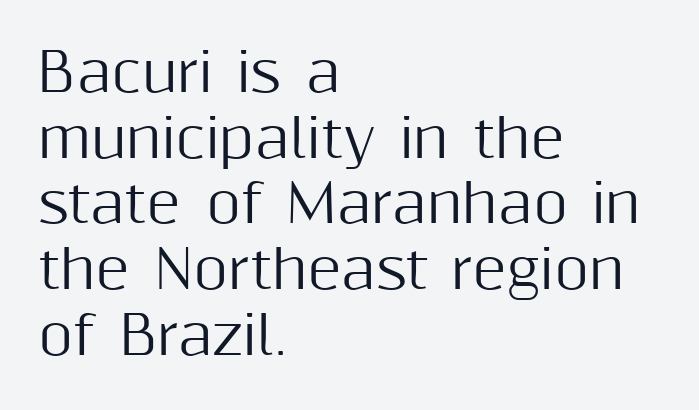
Q: Is the text italic (slanted)? A: No, it is upright.
Q: Is the typeface a serif or a sans-serif typeface? A: Sans-serif.
Q: Is the text underlined? A: No.
Q: How is the paragraph aligned? A: Left-aligned.
Q: Is the spacing between letters normal or unusually wide? A: Normal.
Q: Width (condensed, normal, or wide)? A: Normal.
Q: Stroke contrast? A: Medium.
Q: x-height? A: Medium.
Q: Monospaced? A: No.
